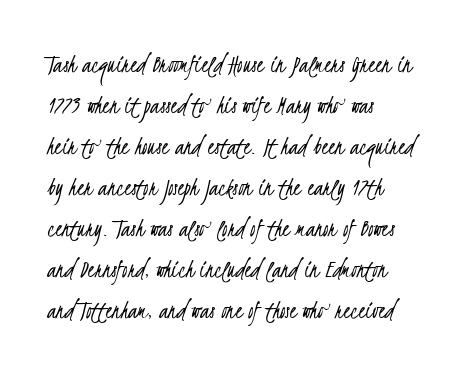
{"bold": "no", "underline": "no", "align": "left", "line_spacing": "normal", "line_spacing_ratio": 1.52, "letter_spacing": "normal", "letter_spacing_em": 0.0, "glyph_px": 27}
